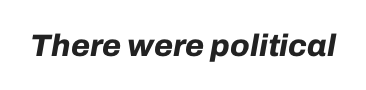
The face used here is proportionally spaced, like ordinary book or web type. You can tell it's italic because the verticals aren't actually vertical. Is the letter spacing exaggerated? No — it looks like the ordinary default. The font is running at its bold setting.
